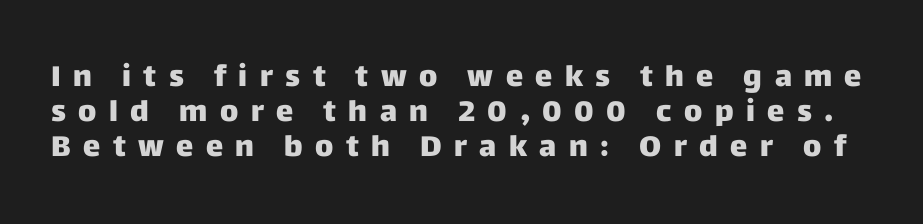
The image shows 29 px heavy sans-serif type, upright; set line spacing 1.2x, unusually wide letter spacing (+0.43 em), not underlined; low stroke contrast and a large x-height.
